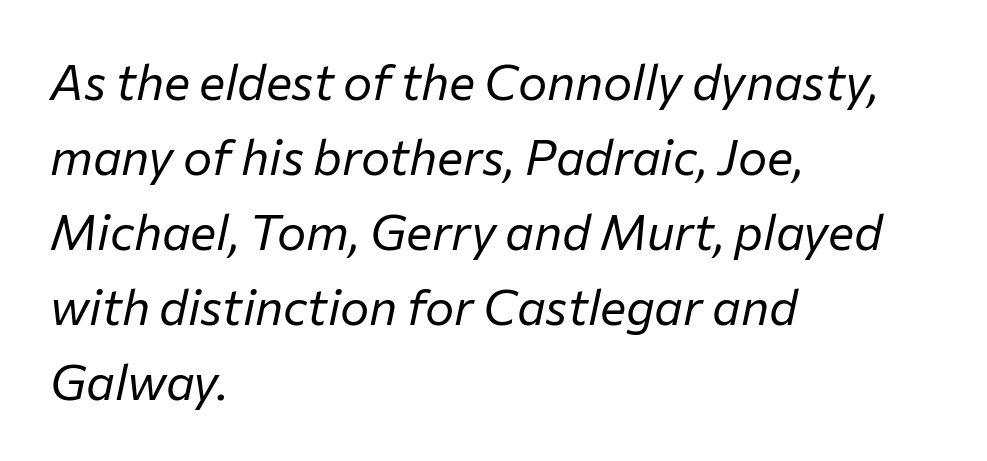
{"italic": "yes", "lean": "right", "slant_degrees": 12, "bold": "no", "weight": "regular", "width": "normal", "stroke_contrast": "low", "x_height": "medium", "monospaced": "no", "underline": "no", "align": "left", "line_spacing": "normal", "line_spacing_ratio": 1.53, "letter_spacing": "normal", "letter_spacing_em": 0.0, "glyph_px": 49}
